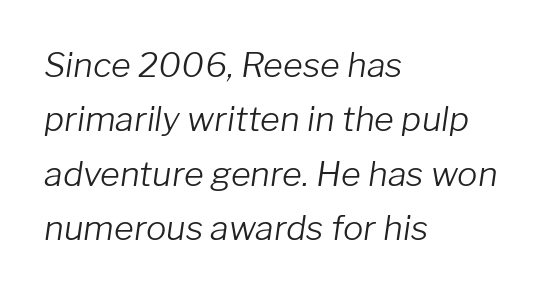
The image shows 34 px light type, italic (leaning right); set left-aligned, normal line spacing (1.6x), normal letter spacing, not underlined; low stroke contrast and a medium x-height.
